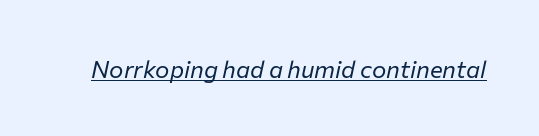
Q: Is the text bold? A: No.
Q: Is the text italic (slanted)? A: Yes, it leans right by about 12 degrees.
Q: Is the text underlined? A: Yes.
Q: Is the spacing between letters normal or unusually wide? A: Normal.
